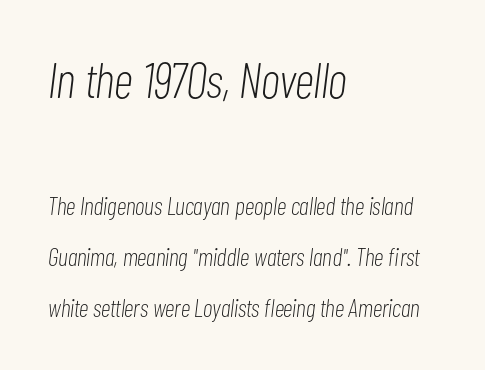
The image shows 50 px light, condensed type, italic (leaning right); set left-aligned, loose line spacing (2.04x), normal letter spacing, not underlined; the first (top) block is 2.0x larger; low stroke contrast and a medium x-height.
